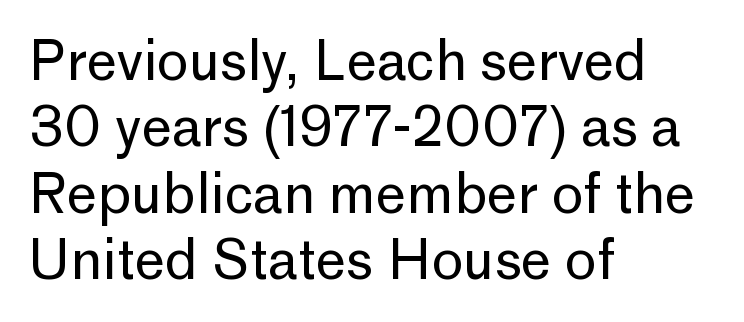
Are there feet on the stems? There aren't — it's a sans. Does extra space separate the letters? No, they use regular spacing. The letters stand straight up with perfectly vertical stems. Do the characters align in a grid? No, the font is proportional. Just letters on the line, the space beneath them empty. Weight class: somewhere from thin through regular.
